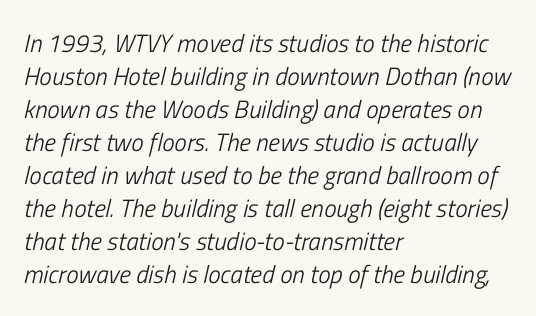
Ink coverage per letter is moderate at most. Interline gaps are of average width in this sample. These lines stack with their left ends in a neat column. This sample uses an oblique cut, with every glyph tilted off the vertical. Lines of text with bare space underneath. Between one letter and the next there's only the usual sliver of space.
